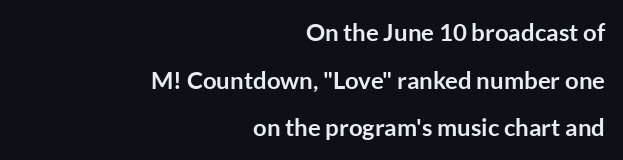
{"italic": "no", "bold": "yes", "underline": "no", "align": "right", "line_spacing": "loose", "line_spacing_ratio": 1.98, "letter_spacing": "normal", "letter_spacing_em": 0.0, "glyph_px": 24}
